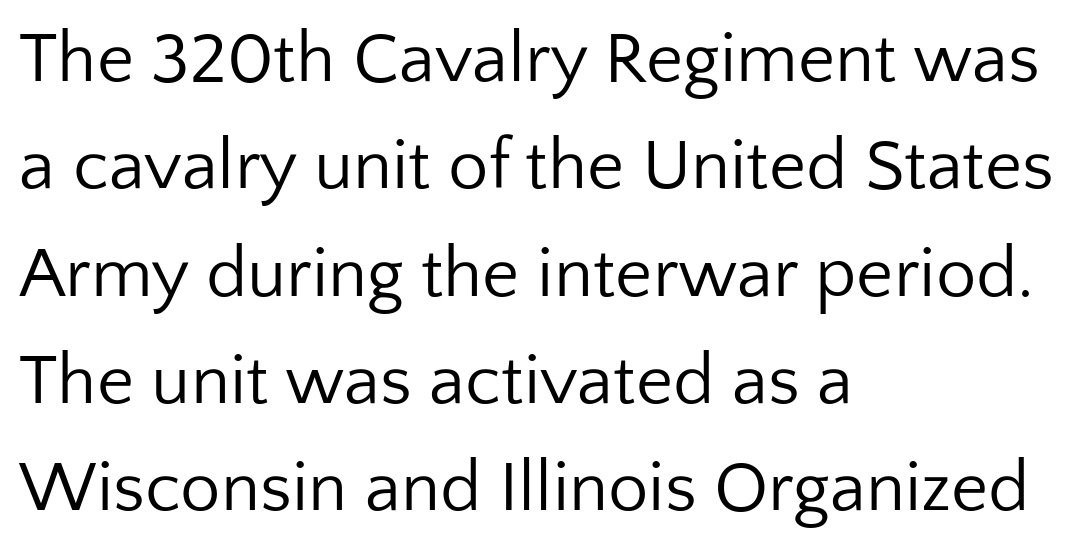
The image shows 72 px regular-weight sans-serif type, upright; set left-aligned, normal line spacing (1.49x), normal letter spacing, not underlined; low stroke contrast and a medium x-height.
